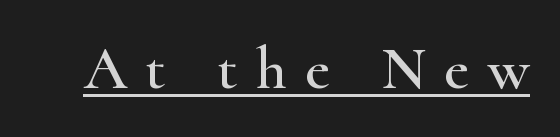
{"serif": "yes", "italic": "no", "width": "wide", "stroke_contrast": "high", "x_height": "small", "monospaced": "no", "underline": "yes", "letter_spacing": "wide", "letter_spacing_em": 0.3, "glyph_px": 61}
